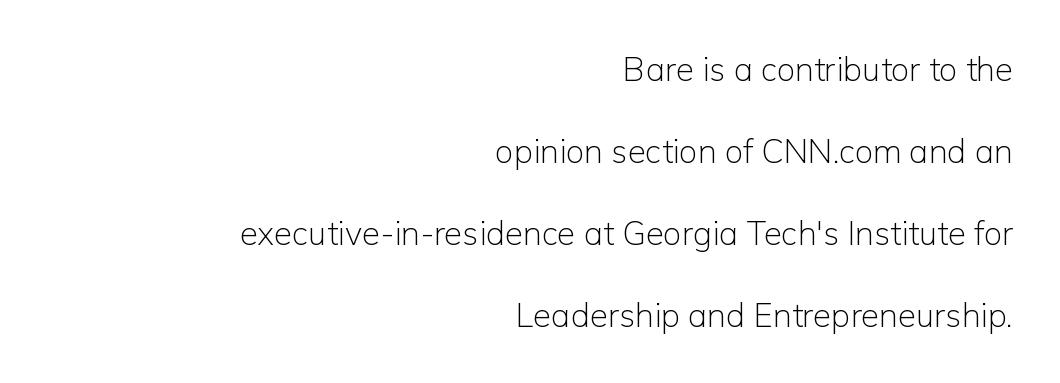
The image shows 33 px light sans-serif type, upright; set right-aligned, loose line spacing (2.48x), normal letter spacing, not underlined; low stroke contrast and a medium x-height.
